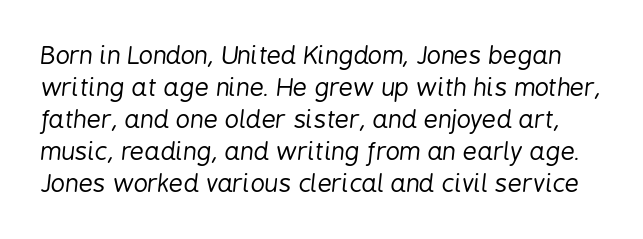
The image shows 25 px text type, italic (leaning right); set normal line spacing (1.28x), normal letter spacing, not underlined.
